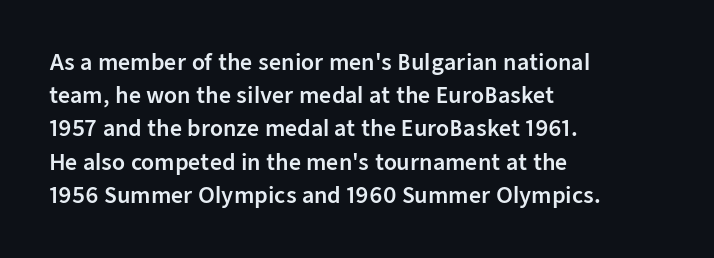
The tracking reads as untouched default to a designer's eye. Anything drawn beneath the words? Only blank space. Leading: standard. The lettering holds an erect, upright posture throughout.
